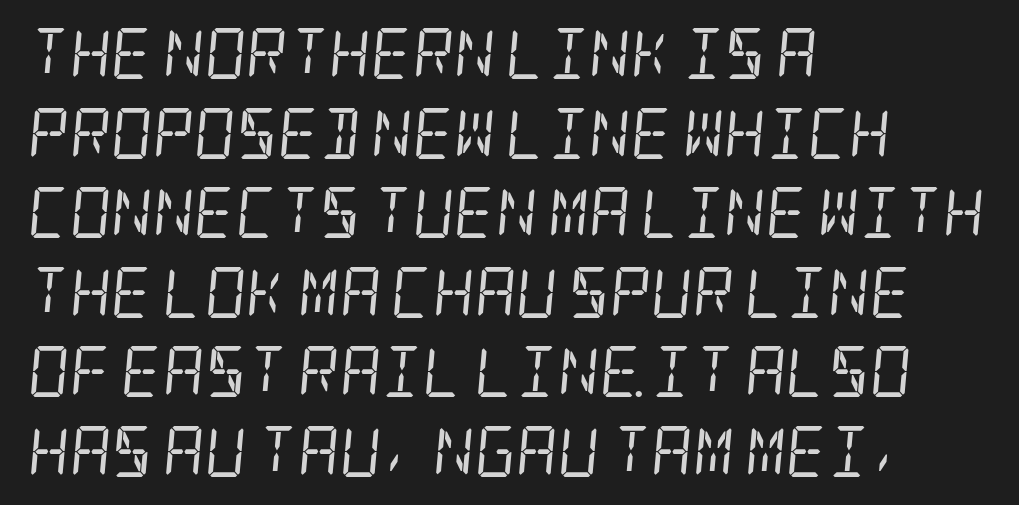
The image shows 51 px regular-weight, condensed serif type, italic (leaning right); set left-aligned, normal line spacing (1.56x), normal letter spacing, not underlined; low stroke contrast and a large x-height.
